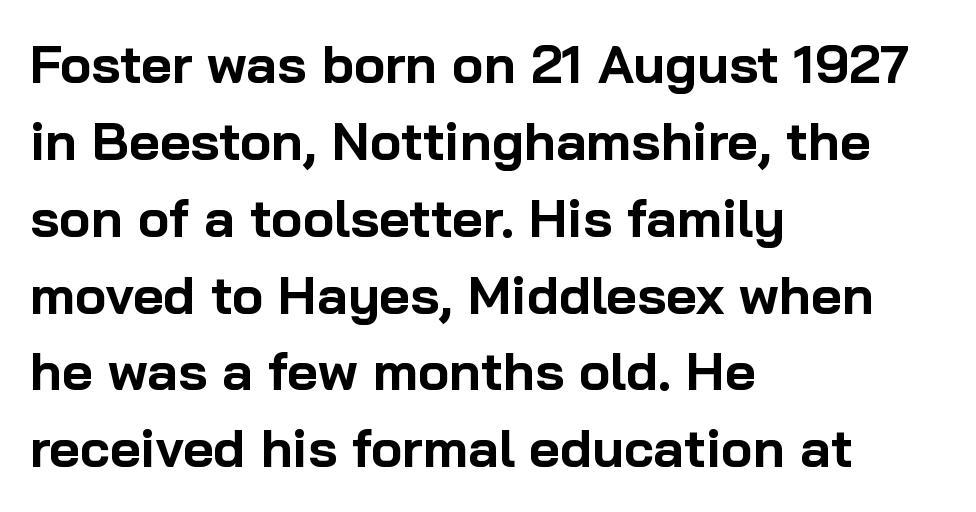
{"serif": "no", "italic": "no", "bold": "yes", "weight": "bold", "width": "normal", "stroke_contrast": "low", "x_height": "medium", "monospaced": "no", "underline": "no", "align": "left", "line_spacing": "normal", "line_spacing_ratio": 1.45, "letter_spacing": "normal", "letter_spacing_em": 0.0, "glyph_px": 53}
